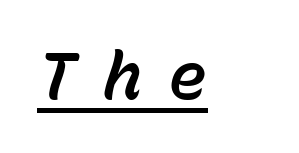
The image shows 65 px text type, italic (leaning right), monospaced; set unusually wide letter spacing (+0.41 em), underlined; low stroke contrast and a medium x-height.
